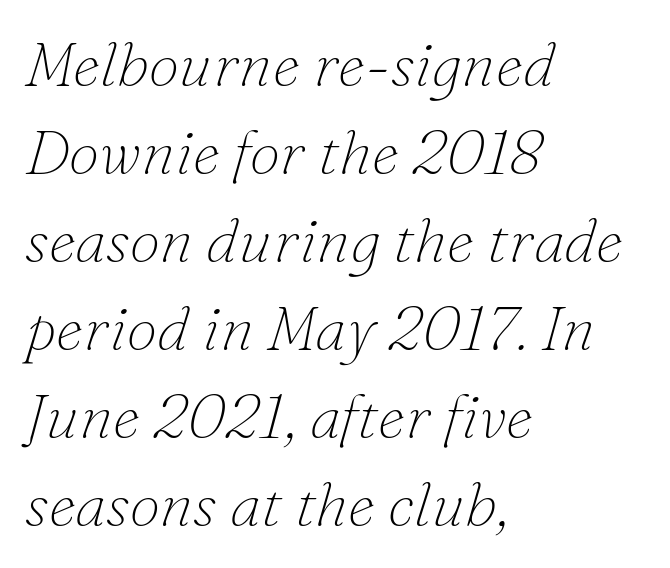
Q: Is the text bold? A: No.
Q: Is the text italic (slanted)? A: Yes, it leans right by about 16 degrees.
Q: Is the typeface a serif or a sans-serif typeface? A: Serif.
Q: Is the text underlined? A: No.
Q: How is the paragraph aligned? A: Left-aligned.
Q: Is the spacing between letters normal or unusually wide? A: Normal.
Q: Is the spacing between lines tight, normal or loose? A: Normal.
Q: Width (condensed, normal, or wide)? A: Normal.
Q: Stroke contrast? A: Low.
Q: x-height? A: Small.
Q: Monospaced? A: No.
